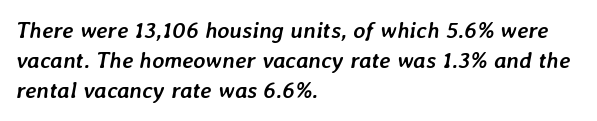
Any mark beneath the type? The region is blank. Is the type slanted? Yes — the strokes lean at a clear angle. The space between consecutive lines is moderate. Alignment: flush left. A typesetter would call this zero additional tracking. The passage shown is emphatically bold.
